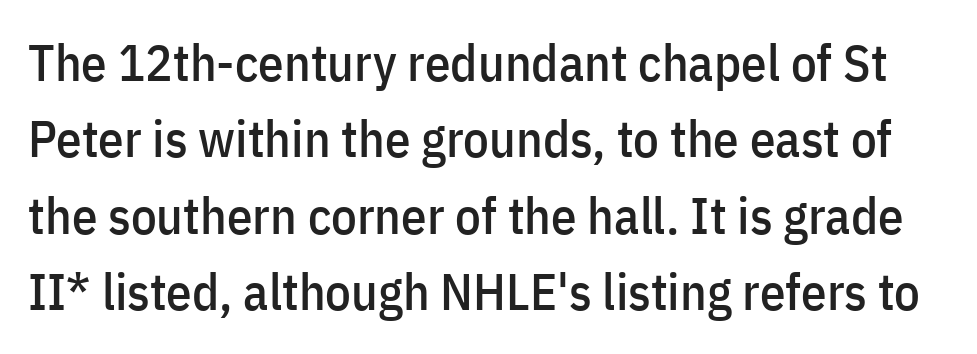
Q: Is the text italic (slanted)? A: No, it is upright.
Q: Is the typeface a serif or a sans-serif typeface? A: Sans-serif.
Q: Is the text underlined? A: No.
Q: Is the spacing between letters normal or unusually wide? A: Normal.
Q: Is the spacing between lines tight, normal or loose? A: Normal.
Q: Width (condensed, normal, or wide)? A: Condensed.
Q: Stroke contrast? A: Low.
Q: x-height? A: Medium.
Q: Monospaced? A: No.
